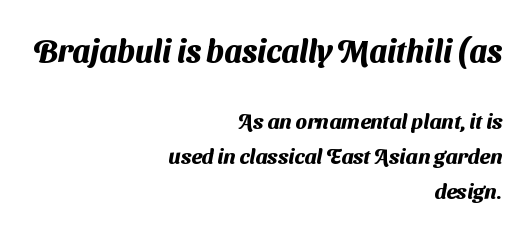
The image shows 31 px heavy sans-serif type; set right-aligned, normal line spacing (1.68x), normal letter spacing, not underlined; the first (top) block is 1.48x larger; medium stroke contrast and a medium x-height.
